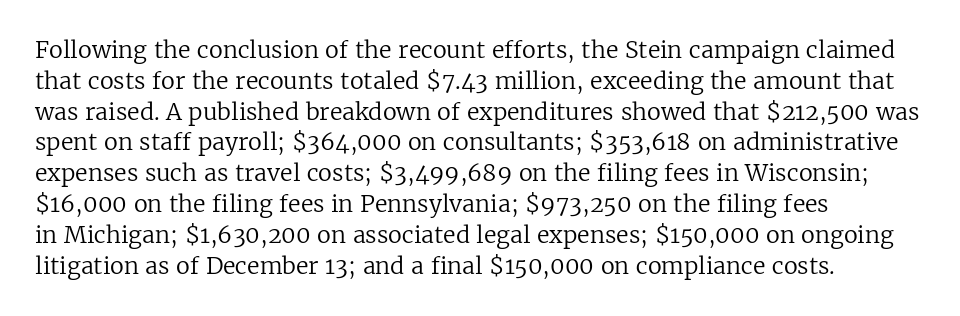
Descenders are the only things crossing below the line. The font sits on the lighter half of the weight spectrum, regular included. Does the copy run flush right? No — it runs flush left. Vertically, the passage feels balanced, rows spaced as you'd expect.
